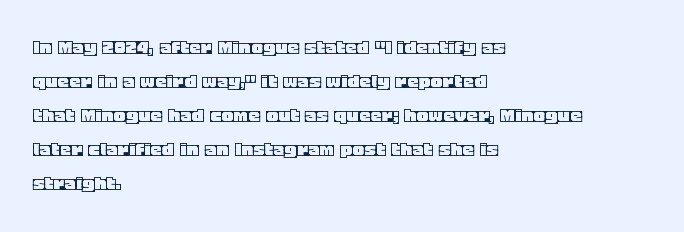
Clear beneath every line of the passage. Notice how descenders clear the ascenders below comfortably — that's standard leading. In terms of letterspacing, this is plain default setting. The lettering stays uniformly vertical, giving the passage a roman look. The lines in this sample share a left origin and differ only in where they stop.
